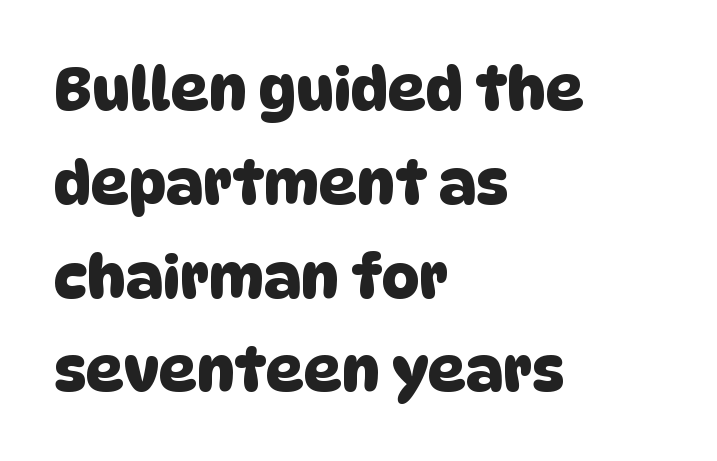
The image shows 59 px sans-serif type; set left-aligned, normal line spacing (1.59x), normal letter spacing, not underlined; low stroke contrast and a large x-height.
